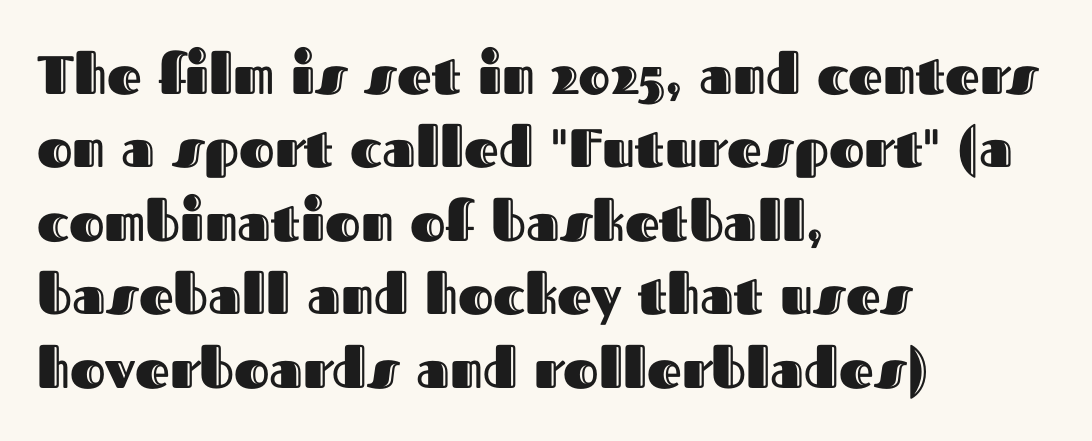
{"italic": "no", "width": "normal", "x_height": "medium", "monospaced": "no", "underline": "no", "align": "left", "line_spacing": "normal", "line_spacing_ratio": 1.36, "letter_spacing": "normal", "letter_spacing_em": 0.0, "glyph_px": 54}
